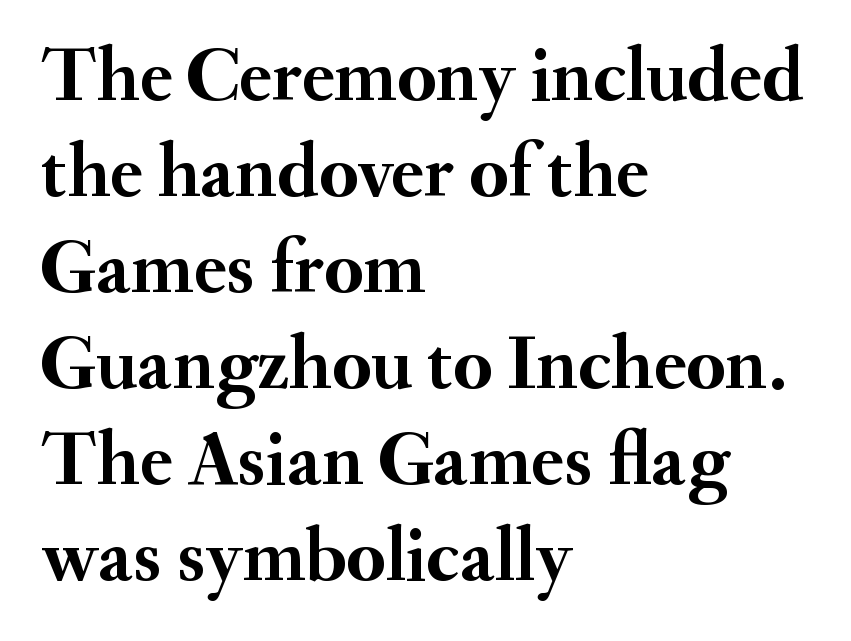
The face used here is proportionally spaced, like ordinary book or web type. What kind of face is this? One with serifs. Style check: upright. The type is set solid horizontally, with unmodified tracking.
